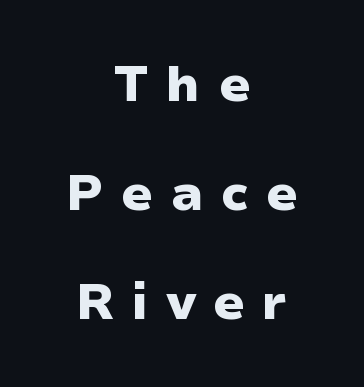
Q: Is the text bold? A: Yes.
Q: Is the text italic (slanted)? A: No, it is upright.
Q: Is the typeface a serif or a sans-serif typeface? A: Sans-serif.
Q: Is the text underlined? A: No.
Q: How is the paragraph aligned? A: Centered.
Q: Is the spacing between letters normal or unusually wide? A: Unusually wide.
Q: Is the spacing between lines tight, normal or loose? A: Loose.
Q: Width (condensed, normal, or wide)? A: Wide.
Q: Stroke contrast? A: Low.
Q: x-height? A: Medium.
Q: Monospaced? A: No.
